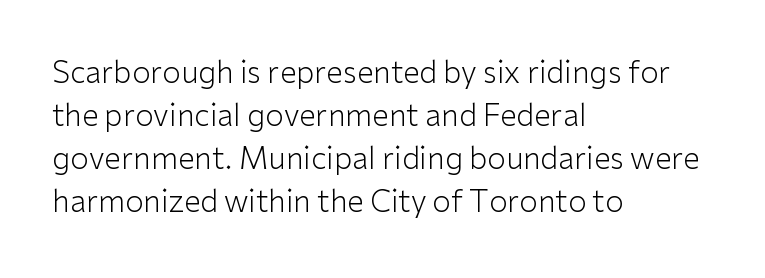
Q: Is the text bold? A: No.
Q: Is the text italic (slanted)? A: No, it is upright.
Q: Is the typeface a serif or a sans-serif typeface? A: Sans-serif.
Q: Is the text underlined? A: No.
Q: How is the paragraph aligned? A: Left-aligned.
Q: Is the spacing between letters normal or unusually wide? A: Normal.
Q: Is the spacing between lines tight, normal or loose? A: Normal.
Q: Width (condensed, normal, or wide)? A: Normal.
Q: Stroke contrast? A: Low.
Q: x-height? A: Medium.
Q: Monospaced? A: No.
